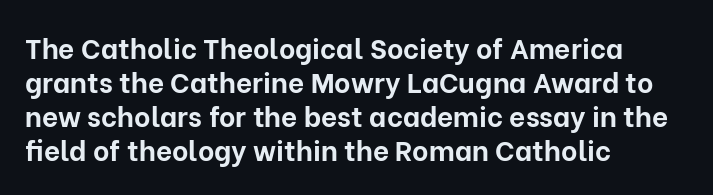
The specimen omits any rule beneath the text block's lines. This rendering employs a face without finishing strokes, i.e., a sans-serif. Posture: vertical. This is heavy type, rendered in bold. The letters sit at their default tracking, neither squeezed nor spread.
